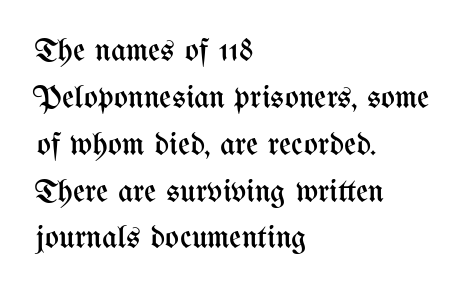
Q: Is the text bold? A: No.
Q: Is the text italic (slanted)? A: No, it is upright.
Q: Is the text underlined? A: No.
Q: How is the paragraph aligned? A: Left-aligned.
Q: Is the spacing between letters normal or unusually wide? A: Normal.
Q: Is the spacing between lines tight, normal or loose? A: Normal.
Q: Width (condensed, normal, or wide)? A: Condensed.
Q: Stroke contrast? A: Medium.
Q: x-height? A: Medium.
Q: Monospaced? A: No.
